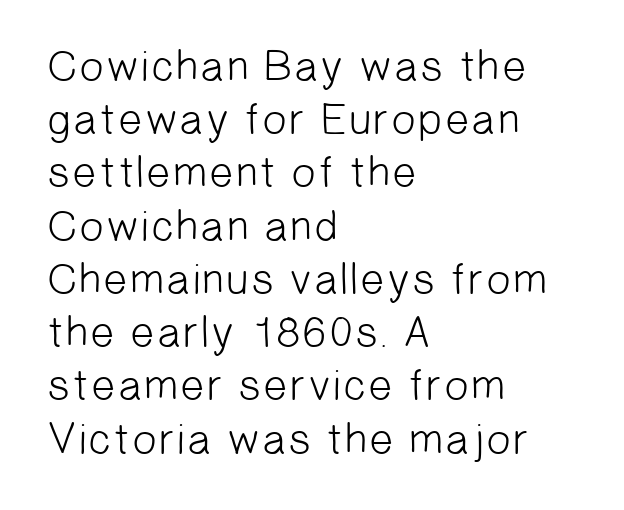
The image shows 44 px light sans-serif type; set left-aligned, line spacing 1.21x, normal letter spacing, not underlined; low stroke contrast and a medium x-height.
